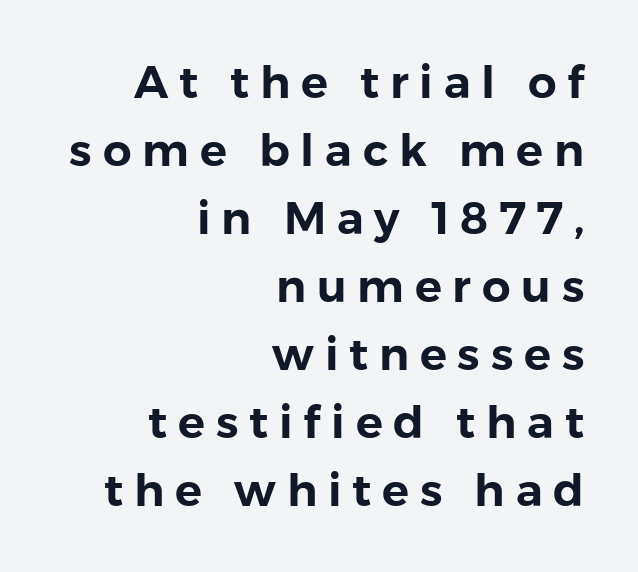
Does the type have serifs? No, each stem ends abruptly. Honestly, the letter spacing is so wide it's the main thing you notice. Which margin do the lines hug? The right one — the left edge is uneven. Here the designer chose a conventional face with non-uniform glyph widths. The lines sit at an ordinary, default distance from one another.
